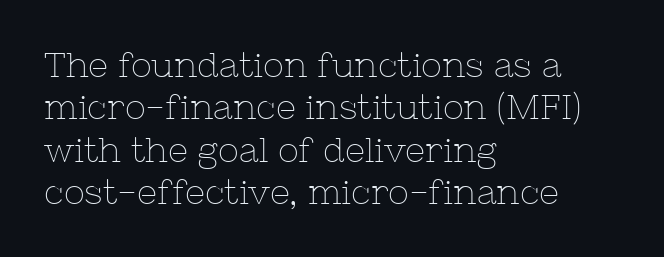
{"serif": "yes", "italic": "no", "bold": "no", "weight": "thin", "width": "normal", "stroke_contrast": "low", "x_height": "medium", "monospaced": "no", "underline": "no", "align": "left", "line_spacing_ratio": 1.21, "letter_spacing": "normal", "letter_spacing_em": 0.0, "glyph_px": 35}
